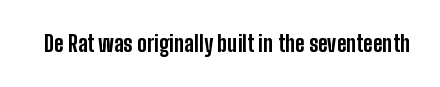
The image shows 22 px bold type, upright; set normal letter spacing, not underlined.
